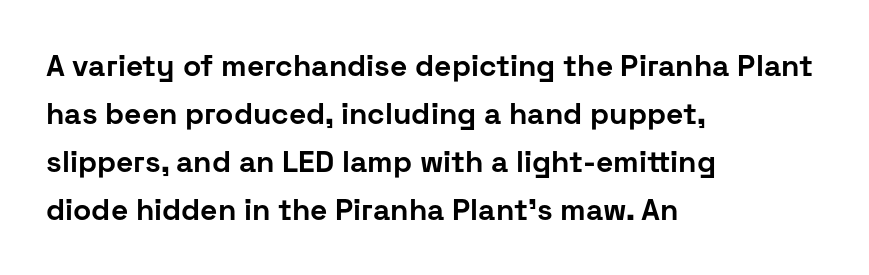
The image shows 30 px bold sans-serif type, upright; set left-aligned, normal line spacing (1.6x), normal letter spacing, not underlined; low stroke contrast and a medium x-height.
